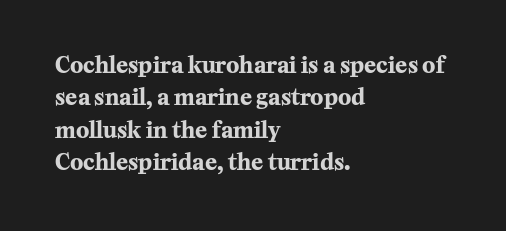
{"italic": "no", "bold": "yes", "underline": "no", "align": "left", "line_spacing": "normal", "line_spacing_ratio": 1.47, "letter_spacing": "normal", "letter_spacing_em": 0.0, "glyph_px": 22}
